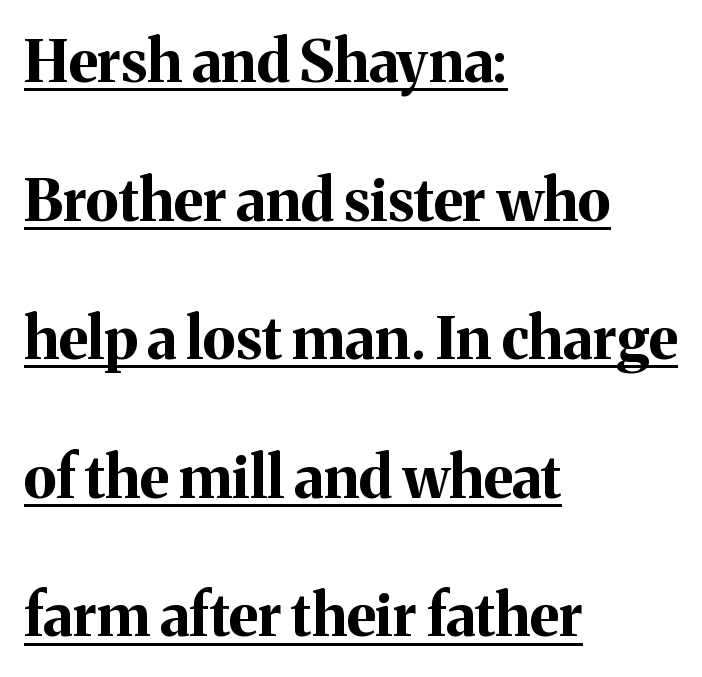
Q: Is the text bold? A: Yes.
Q: Is the text italic (slanted)? A: No, it is upright.
Q: Is the typeface a serif or a sans-serif typeface? A: Serif.
Q: Is the text underlined? A: Yes.
Q: How is the paragraph aligned? A: Left-aligned.
Q: Is the spacing between letters normal or unusually wide? A: Normal.
Q: Is the spacing between lines tight, normal or loose? A: Loose.
Q: Width (condensed, normal, or wide)? A: Normal.
Q: Stroke contrast? A: Medium.
Q: x-height? A: Medium.
Q: Monospaced? A: No.
